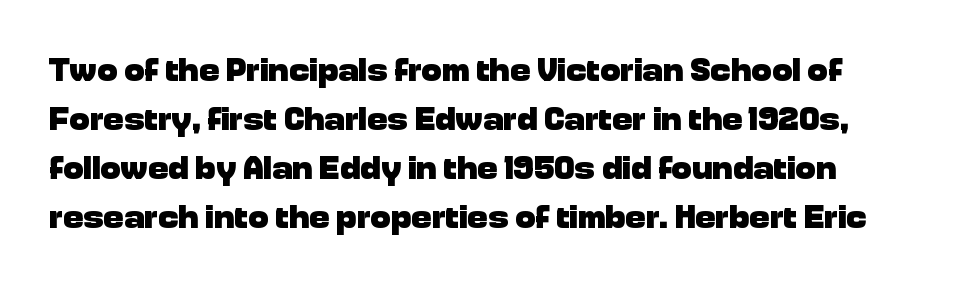
{"serif": "no", "italic": "no", "bold": "yes", "weight": "heavy", "width": "normal", "stroke_contrast": "low", "x_height": "medium", "monospaced": "no", "underline": "no", "align": "left", "line_spacing": "normal", "line_spacing_ratio": 1.44, "letter_spacing": "normal", "letter_spacing_em": 0.0, "glyph_px": 34}
